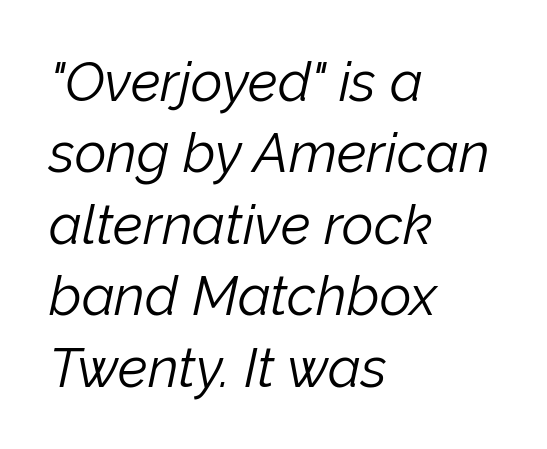
The image shows 55 px light type, italic (leaning right); set left-aligned, normal line spacing (1.3x), normal letter spacing, not underlined; low stroke contrast and a medium x-height.
